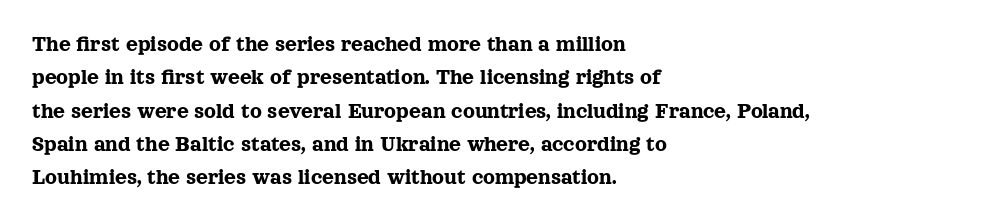
{"italic": "no", "underline": "no", "align": "left", "line_spacing": "normal", "line_spacing_ratio": 1.45, "letter_spacing": "normal", "letter_spacing_em": 0.0, "glyph_px": 23}
